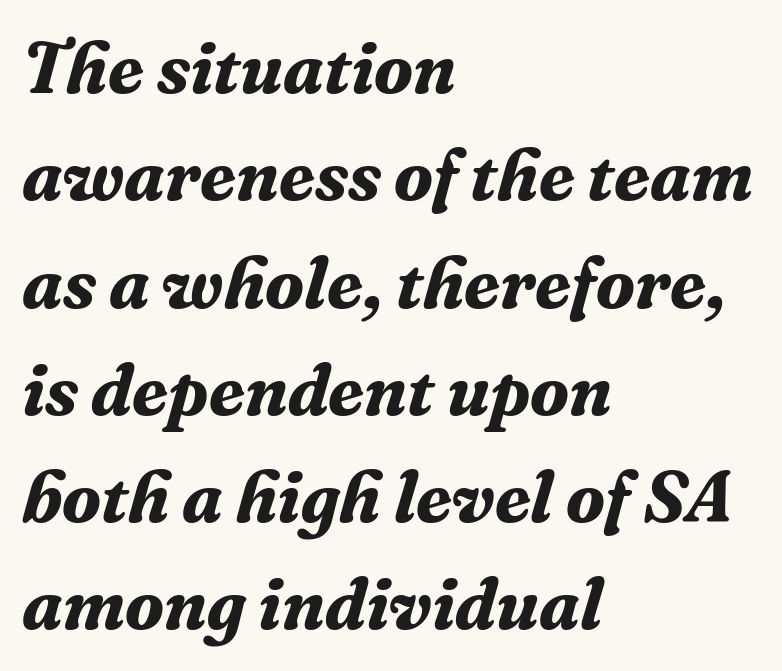
The image shows 72 px bold serif type, italic (leaning right); set left-aligned, normal line spacing (1.49x), normal letter spacing, not underlined; medium stroke contrast and a medium x-height.
